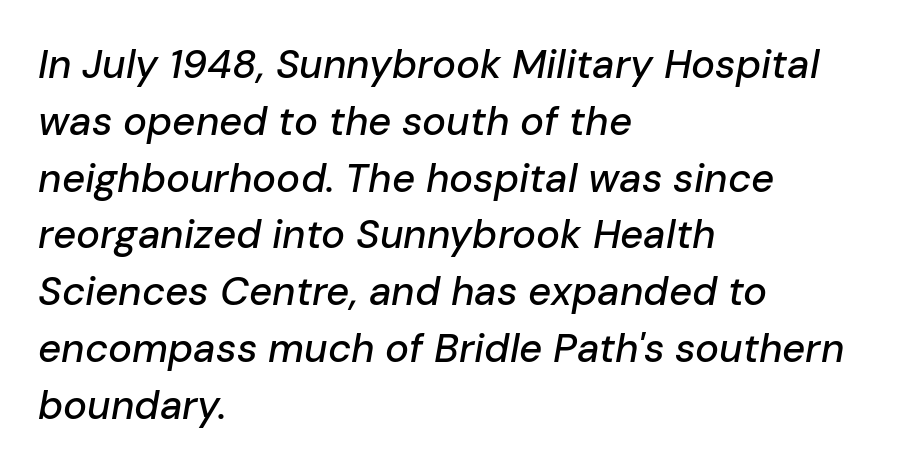
The image shows 40 px text type, italic (leaning right); set left-aligned, normal line spacing (1.42x), normal letter spacing, not underlined; low stroke contrast and a medium x-height.
